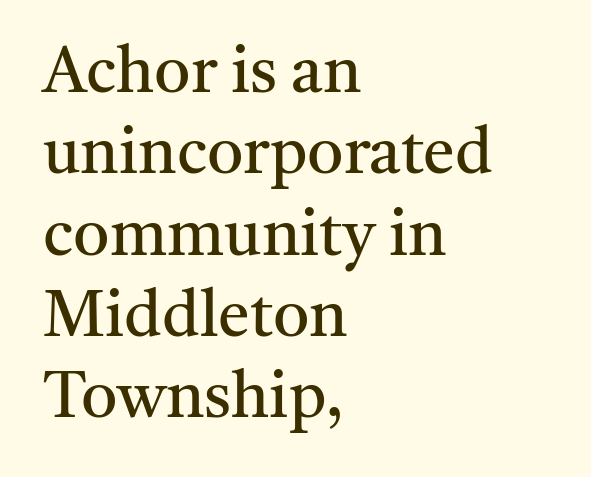
{"serif": "yes", "italic": "no", "bold": "no", "weight": "regular", "width": "normal", "stroke_contrast": "medium", "x_height": "medium", "monospaced": "no", "underline": "no", "align": "left", "line_spacing": "normal", "line_spacing_ratio": 1.27, "letter_spacing": "normal", "letter_spacing_em": 0.0, "glyph_px": 64}
